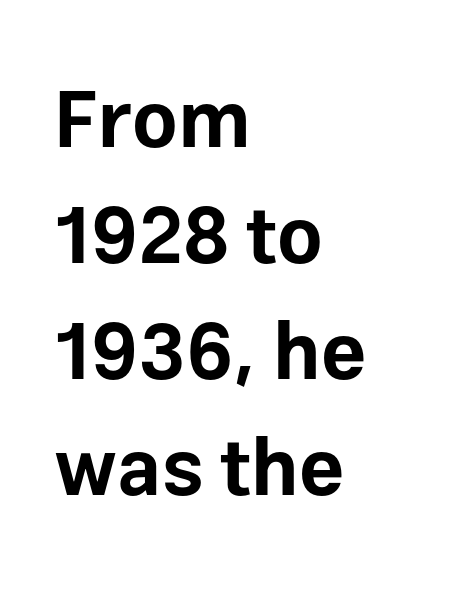
{"serif": "no", "italic": "no", "bold": "yes", "weight": "bold", "width": "normal", "stroke_contrast": "low", "x_height": "medium", "monospaced": "no", "underline": "no", "align": "left", "line_spacing": "normal", "line_spacing_ratio": 1.47, "letter_spacing": "normal", "letter_spacing_em": 0.0, "glyph_px": 79}
